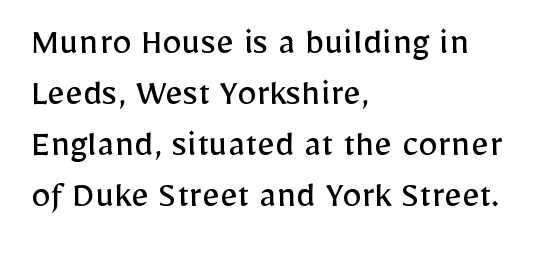
The image shows 39 px regular-weight sans-serif type, upright; set left-aligned, normal line spacing (1.31x), normal letter spacing, not underlined; low stroke contrast and a medium x-height.
